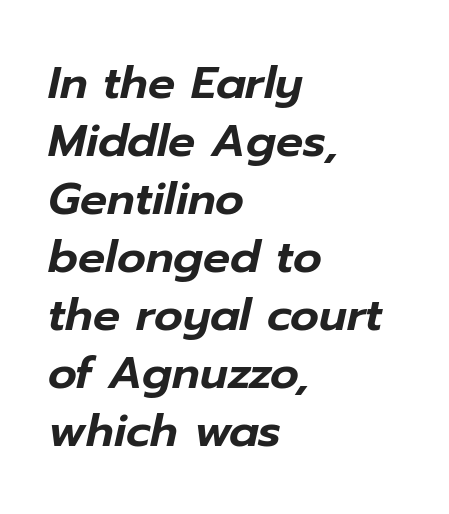
Q: Is the text italic (slanted)? A: Yes, it leans right by about 12 degrees.
Q: Is the text underlined? A: No.
Q: How is the paragraph aligned? A: Left-aligned.
Q: Is the spacing between letters normal or unusually wide? A: Normal.
Q: Is the spacing between lines tight, normal or loose? A: Normal.
Q: Width (condensed, normal, or wide)? A: Normal.
Q: Stroke contrast? A: Low.
Q: x-height? A: Medium.
Q: Monospaced? A: No.
